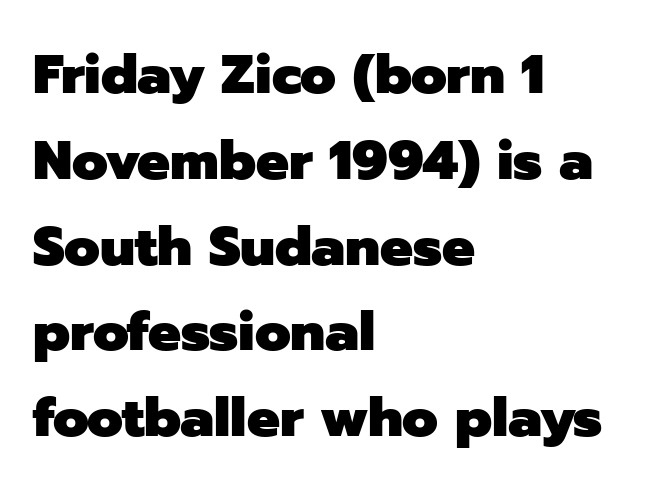
The image shows 55 px heavy sans-serif type, upright; set left-aligned, normal line spacing (1.56x), normal letter spacing, not underlined; low stroke contrast and a medium x-height.
